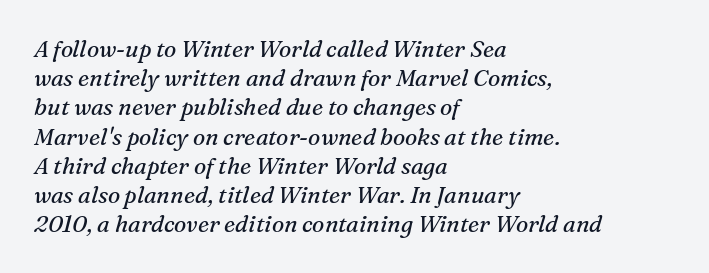
{"italic": "yes", "lean": "right", "slant_degrees": 16, "bold": "no", "underline": "no", "align": "left", "line_spacing": "normal", "line_spacing_ratio": 1.27, "letter_spacing": "normal", "letter_spacing_em": 0.0, "glyph_px": 23}
